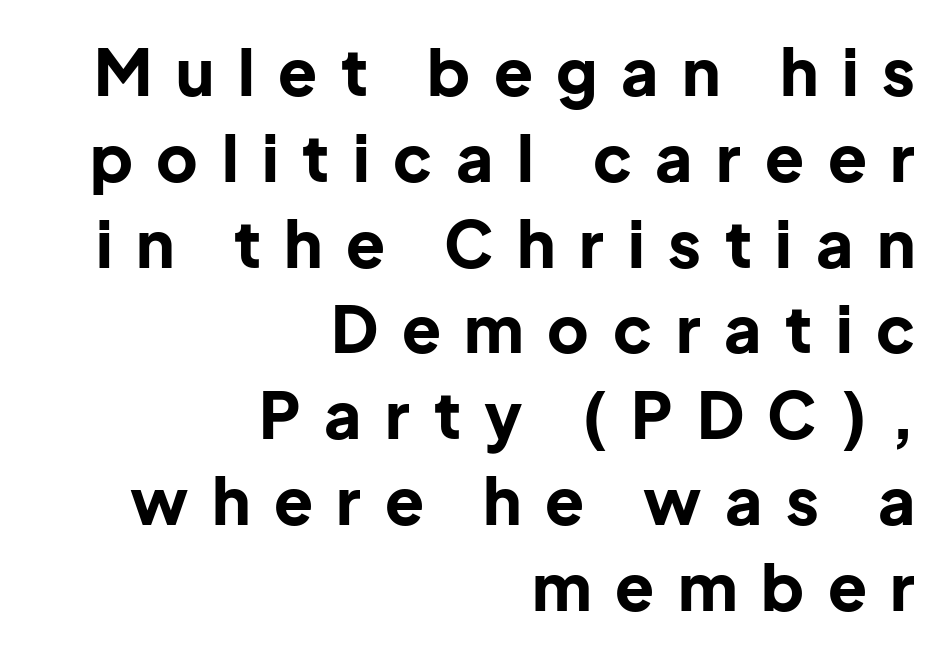
The image shows 64 px bold sans-serif type, upright; set right-aligned, normal line spacing (1.34x), unusually wide letter spacing (+0.37 em), not underlined; low stroke contrast and a medium x-height.
